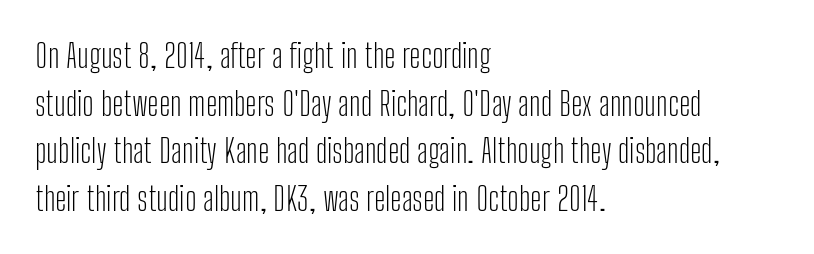
Quick note: not italic, upright. The space directly below the letters is spotless. These lines stack with their left ends in a neat column. Regular leading.
